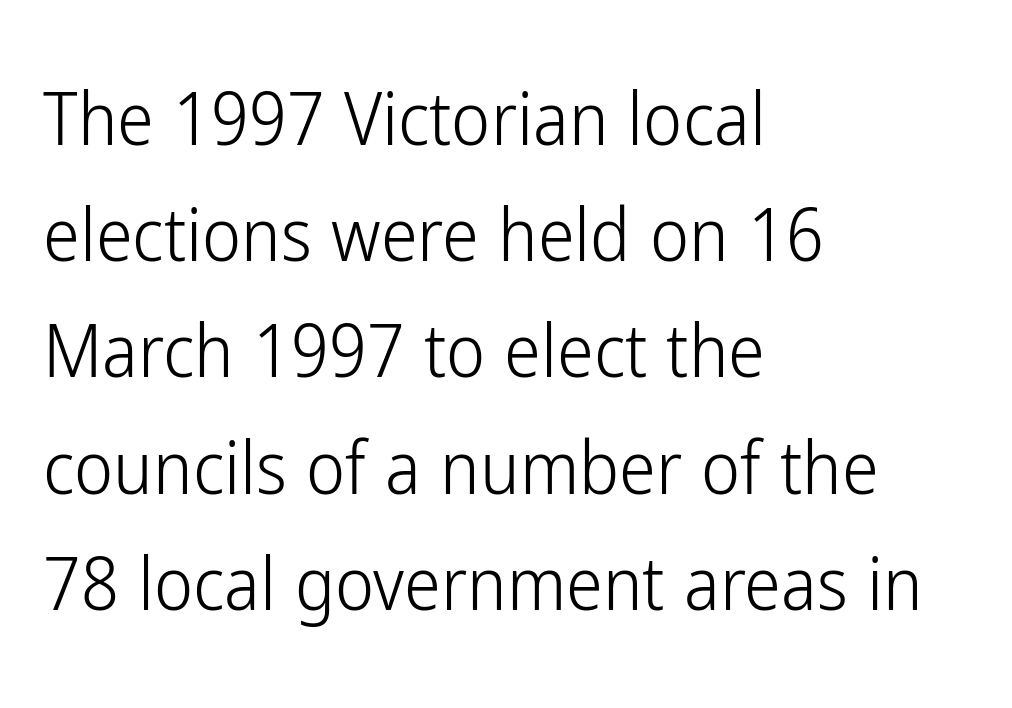
{"serif": "no", "italic": "no", "bold": "no", "weight": "light", "width": "condensed", "stroke_contrast": "low", "x_height": "medium", "monospaced": "no", "underline": "no", "align": "left", "line_spacing": "normal", "line_spacing_ratio": 1.57, "letter_spacing": "normal", "letter_spacing_em": 0.0, "glyph_px": 74}
